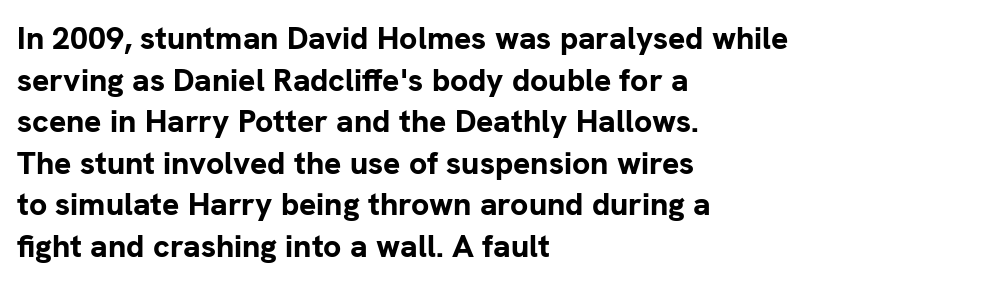
The image shows 32 px bold sans-serif type, upright; set left-aligned, normal line spacing (1.3x), normal letter spacing, not underlined; low stroke contrast and a medium x-height.
